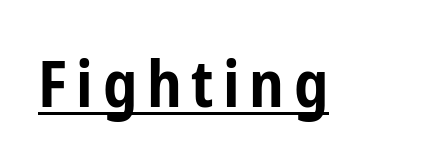
{"serif": "no", "italic": "no", "bold": "yes", "weight": "bold", "width": "condensed", "stroke_contrast": "low", "x_height": "medium", "monospaced": "no", "underline": "yes", "glyph_px": 64}
